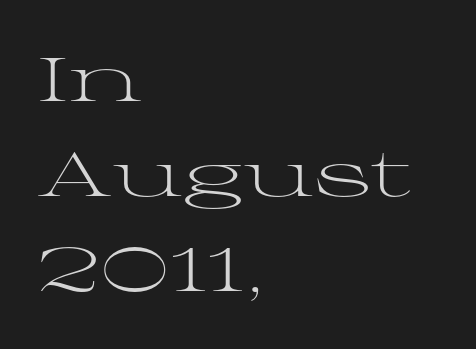
These lines sit exactly where default settings would place them. This sample has the flowing, uneven cadence of proportional lettering. The baseline area is clear. Nothing heavy about these letters — not bold at all. Are there feet on the stems? There are — it's a serif.
